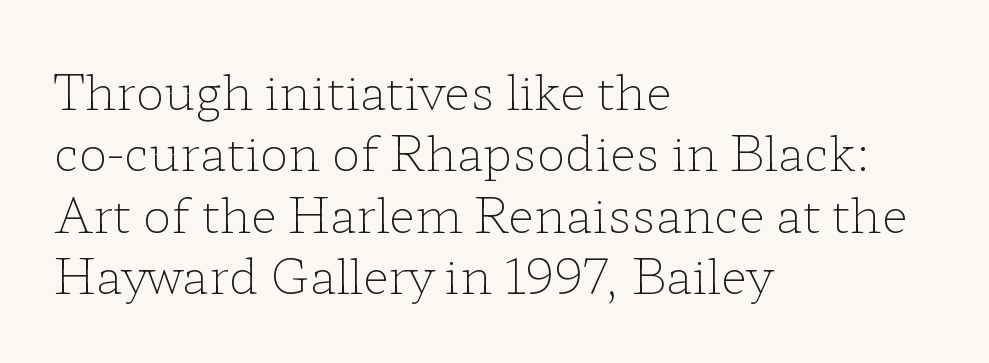
Italic: no, the glyphs are upright roman. The leading is moderate, giving the passage an even texture. Stems and bowls with no extra thickness — not bold. Is the block centered? No — it sits flush against the left margin. Looks like regular typesetting: each glyph gets only the width it needs.
